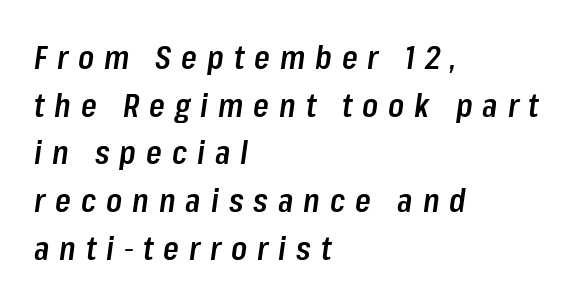
Q: Is the text bold? A: Semi-bold.
Q: Is the text italic (slanted)? A: Yes, it leans right by about 8 degrees.
Q: Is the text underlined? A: No.
Q: How is the paragraph aligned? A: Left-aligned.
Q: Is the spacing between letters normal or unusually wide? A: Unusually wide.
Q: Is the spacing between lines tight, normal or loose? A: Normal.
Q: Width (condensed, normal, or wide)? A: Condensed.
Q: Stroke contrast? A: Low.
Q: x-height? A: Medium.
Q: Monospaced? A: No.
